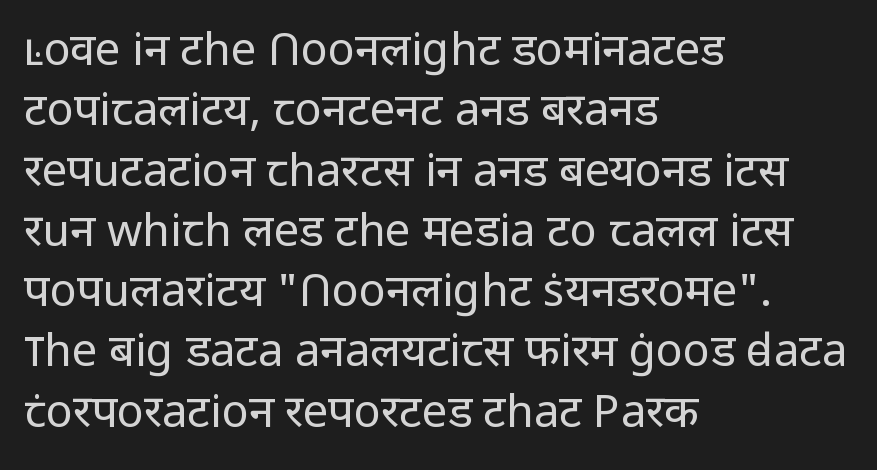
The image shows 45 px regular-weight sans-serif type, upright; set left-aligned, normal line spacing (1.34x), normal letter spacing, not underlined; low stroke contrast and a medium x-height.
